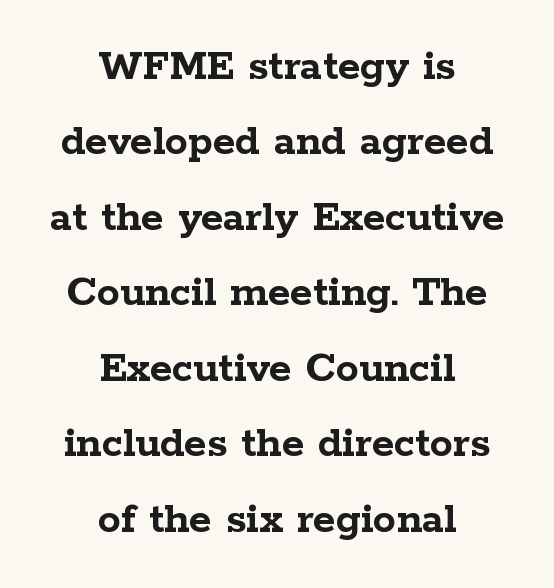
The image shows 46 px semibold, wide serif type, upright; set centered, normal line spacing (1.64x), normal letter spacing, not underlined; low stroke contrast and a medium x-height.
